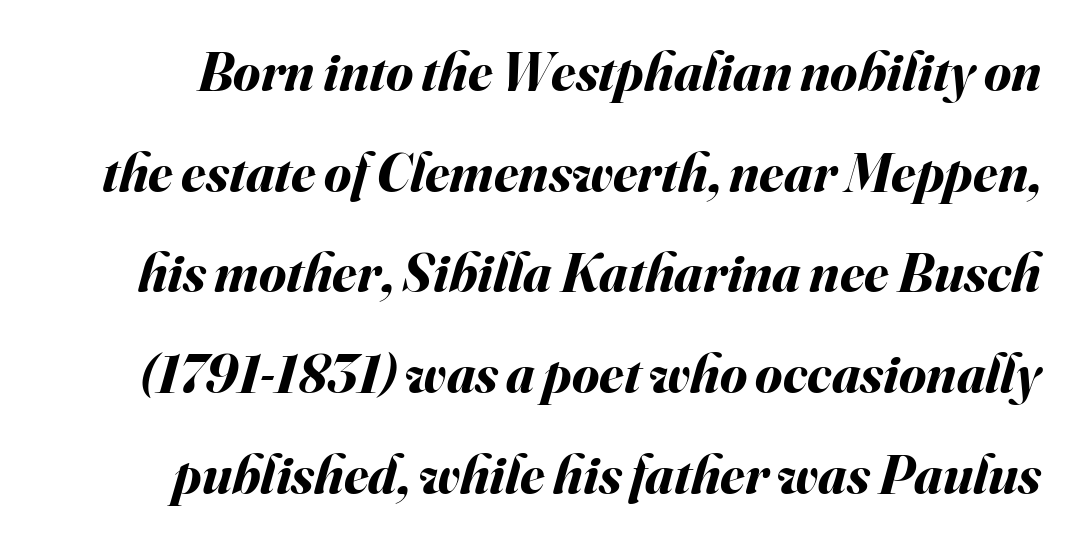
The image shows 55 px bold type, italic (leaning right); set line spacing 1.83x, normal letter spacing, not underlined; medium stroke contrast and a small x-height.
